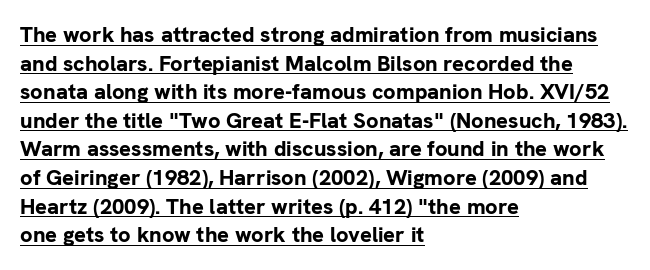
{"italic": "no", "bold": "yes", "underline": "yes", "align": "left", "line_spacing": "normal", "line_spacing_ratio": 1.3, "letter_spacing": "normal", "letter_spacing_em": 0.0, "glyph_px": 22}
